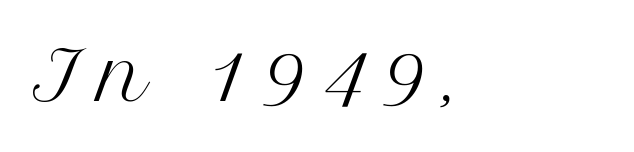
Do the characters align in a grid? No, the font is proportional. Heft: none added — not bold. Honestly, there is no underline to notice here at all. Letter spacing: wide.
